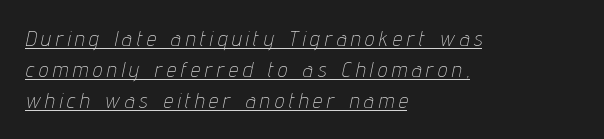
The image shows 21 px text type, italic (leaning right); set left-aligned, normal line spacing (1.48x), unusually wide letter spacing (+0.24 em), underlined.
